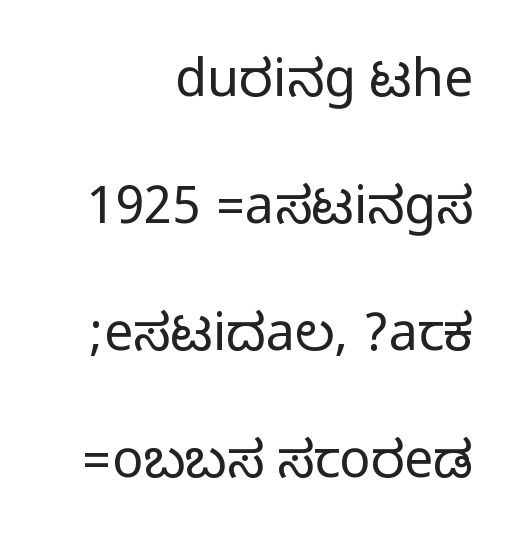
The passage is arranged like a letterhead date or caption credit — flush right. Here the designer chose a conventional face with non-uniform glyph widths. Inter-character spacing is left at the font's built-in metrics. This is the regular roman posture of the typeface. Classification — sans serif.
